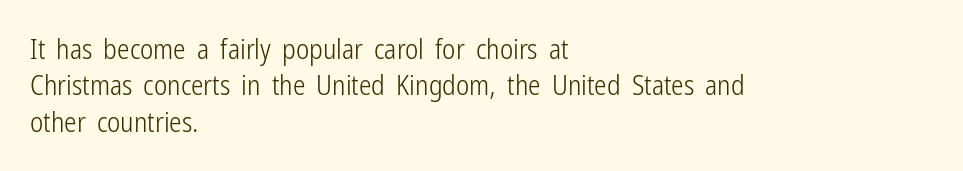
Q: Is the text bold? A: No.
Q: Is the text italic (slanted)? A: No, it is upright.
Q: Is the typeface a serif or a sans-serif typeface? A: Sans-serif.
Q: Is the text underlined? A: No.
Q: How is the paragraph aligned? A: Left-aligned.
Q: Is the spacing between letters normal or unusually wide? A: Normal.
Q: Is the spacing between lines tight, normal or loose? A: Normal.
Q: Width (condensed, normal, or wide)? A: Condensed.
Q: Stroke contrast? A: Low.
Q: x-height? A: Medium.
Q: Monospaced? A: No.
